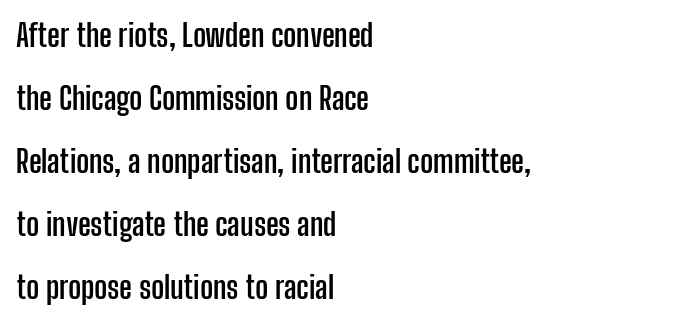
{"serif": "no", "italic": "no", "bold": "yes", "weight": "semibold", "width": "condensed", "stroke_contrast": "low", "x_height": "medium", "monospaced": "no", "underline": "no", "align": "left", "line_spacing": "loose", "line_spacing_ratio": 2.03, "letter_spacing": "normal", "letter_spacing_em": 0.0, "glyph_px": 31}
